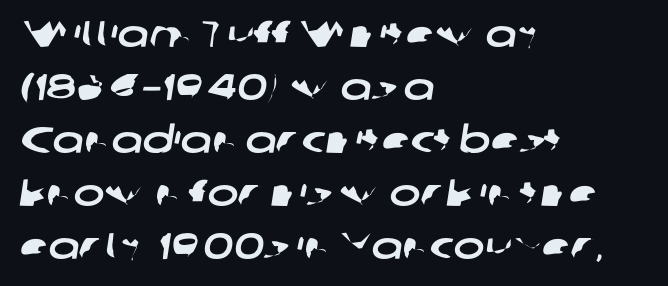
{"serif": "no", "width": "wide", "stroke_contrast": "low", "x_height": "medium", "monospaced": "no", "underline": "no", "align": "left", "line_spacing": "normal", "line_spacing_ratio": 1.43, "letter_spacing": "normal", "letter_spacing_em": 0.0, "glyph_px": 37}
